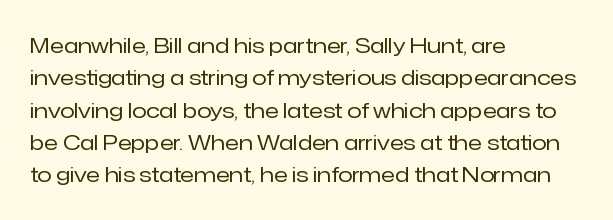
Q: Is the text bold? A: No.
Q: Is the text italic (slanted)? A: No, it is upright.
Q: Is the text underlined? A: No.
Q: How is the paragraph aligned? A: Left-aligned.
Q: Is the spacing between letters normal or unusually wide? A: Normal.
Q: Is the spacing between lines tight, normal or loose? A: Normal.
